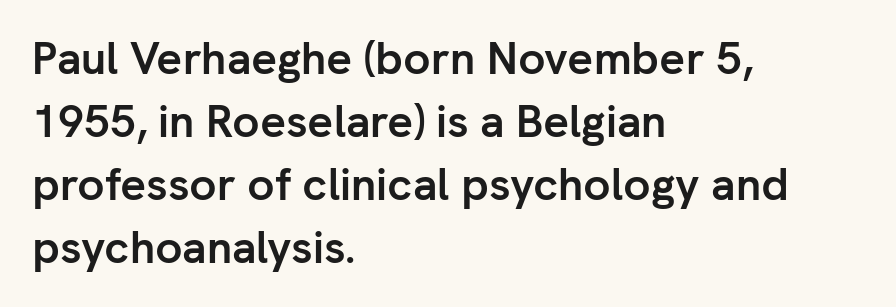
{"serif": "no", "italic": "no", "bold": "yes", "weight": "semibold", "width": "normal", "stroke_contrast": "low", "x_height": "medium", "monospaced": "no", "underline": "no", "align": "left", "line_spacing": "normal", "line_spacing_ratio": 1.4, "letter_spacing": "normal", "letter_spacing_em": 0.0, "glyph_px": 45}
